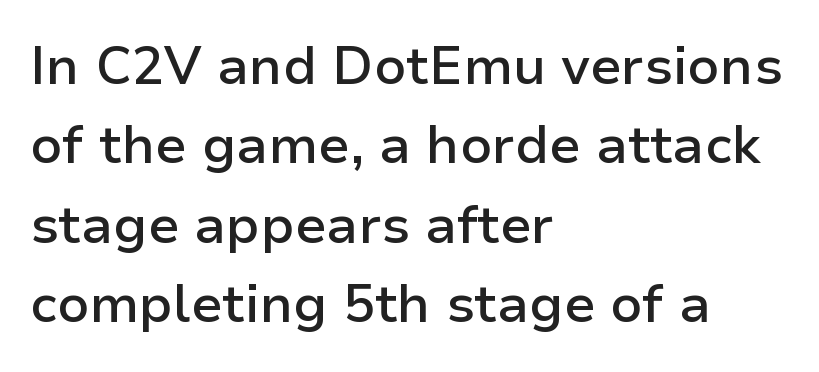
Q: Is the text bold? A: Semi-bold.
Q: Is the text italic (slanted)? A: No, it is upright.
Q: Is the typeface a serif or a sans-serif typeface? A: Sans-serif.
Q: Is the text underlined? A: No.
Q: How is the paragraph aligned? A: Left-aligned.
Q: Is the spacing between letters normal or unusually wide? A: Normal.
Q: Is the spacing between lines tight, normal or loose? A: Normal.
Q: Width (condensed, normal, or wide)? A: Normal.
Q: Stroke contrast? A: Low.
Q: x-height? A: Medium.
Q: Monospaced? A: No.
